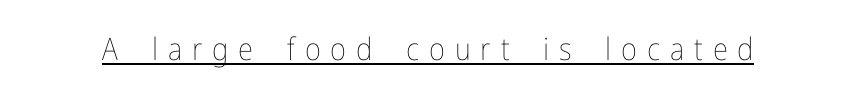
The image shows 31 px thin, condensed type, upright; set unusually wide letter spacing (+0.32 em), underlined; low stroke contrast and a medium x-height.
